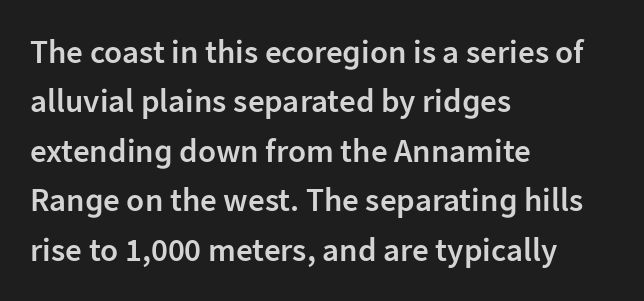
The image shows 33 px semibold sans-serif type, upright; set left-aligned, normal line spacing (1.5x), normal letter spacing, not underlined; low stroke contrast and a medium x-height.
